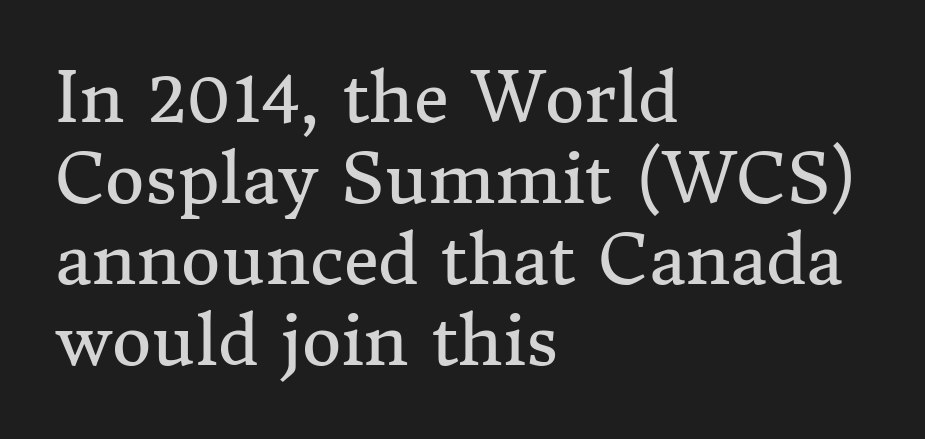
Q: Is the text bold? A: No.
Q: Is the text italic (slanted)? A: No, it is upright.
Q: Is the typeface a serif or a sans-serif typeface? A: Serif.
Q: Is the text underlined? A: No.
Q: How is the paragraph aligned? A: Left-aligned.
Q: Is the spacing between letters normal or unusually wide? A: Normal.
Q: Width (condensed, normal, or wide)? A: Normal.
Q: Stroke contrast? A: Medium.
Q: x-height? A: Medium.
Q: Monospaced? A: No.
